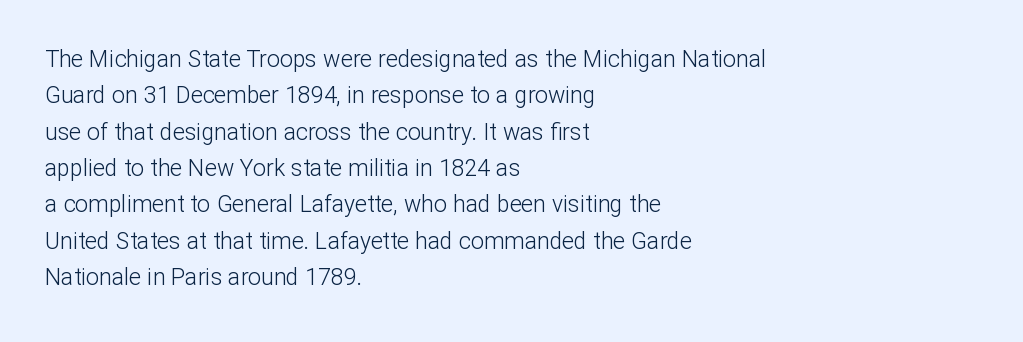
The image shows 23 px text type, upright; set left-aligned, normal line spacing (1.58x), normal letter spacing, not underlined.
